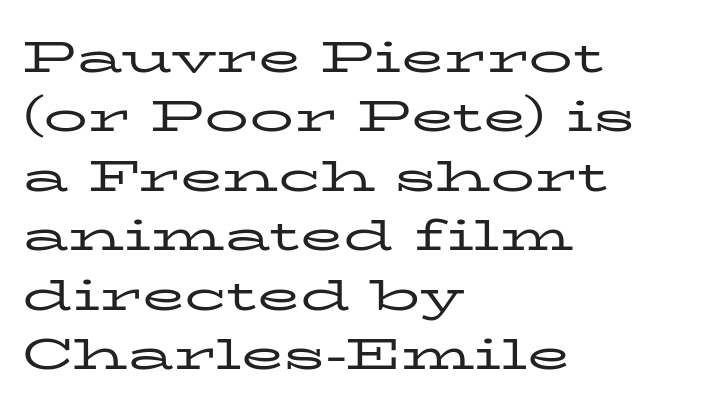
The image shows 44 px regular-weight, wide serif type, upright; set left-aligned, normal line spacing (1.35x), normal letter spacing, not underlined; low stroke contrast and a medium x-height.
